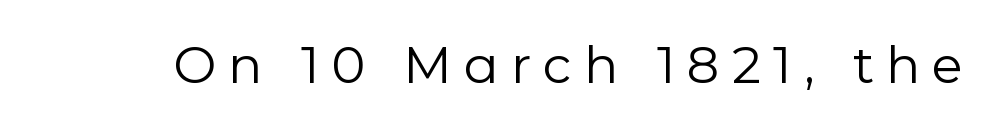
{"serif": "no", "italic": "no", "bold": "no", "weight": "regular", "width": "normal", "stroke_contrast": "low", "x_height": "medium", "monospaced": "no", "underline": "no", "letter_spacing": "wide", "letter_spacing_em": 0.24, "glyph_px": 51}
